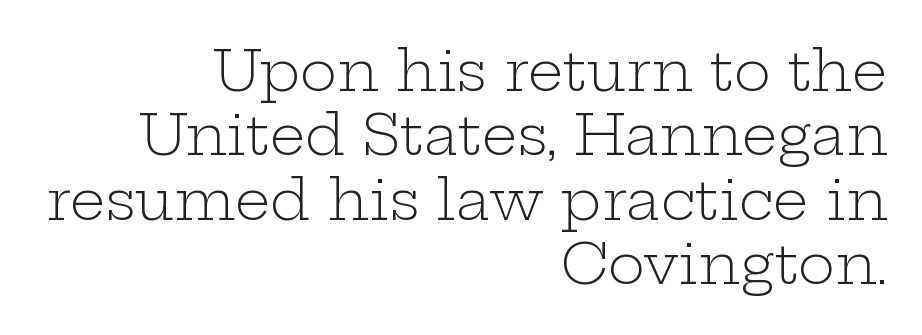
{"serif": "yes", "italic": "no", "bold": "no", "weight": "light", "width": "wide", "stroke_contrast": "low", "x_height": "medium", "monospaced": "no", "underline": "no", "align": "right", "line_spacing": "tight", "line_spacing_ratio": 1.15, "letter_spacing": "normal", "letter_spacing_em": 0.0, "glyph_px": 56}
